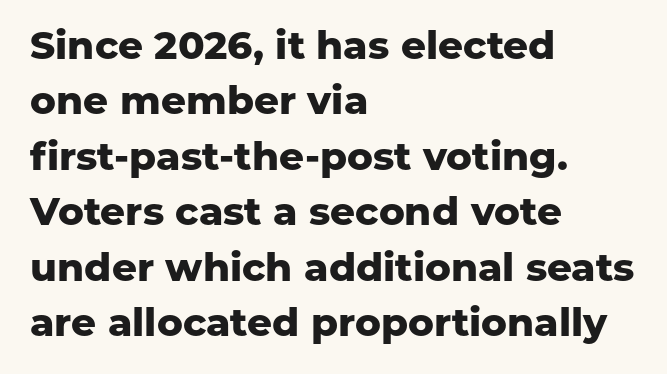
Q: Is the text bold? A: Yes.
Q: Is the text italic (slanted)? A: No, it is upright.
Q: Is the typeface a serif or a sans-serif typeface? A: Sans-serif.
Q: Is the text underlined? A: No.
Q: How is the paragraph aligned? A: Left-aligned.
Q: Is the spacing between letters normal or unusually wide? A: Normal.
Q: Is the spacing between lines tight, normal or loose? A: Normal.
Q: Width (condensed, normal, or wide)? A: Normal.
Q: Stroke contrast? A: Low.
Q: x-height? A: Medium.
Q: Monospaced? A: No.
